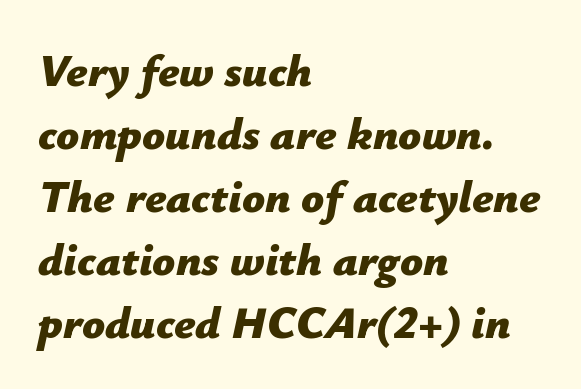
In terms of leading, this rendering sits right in the middle. This sample has the flowing, uneven cadence of proportional lettering. Left-aligned paragraph, ragged on the right. The baseline area is clear. Plenty of ink on the page — the face is bold. The letters sit at their default tracking, neither squeezed nor spread.
